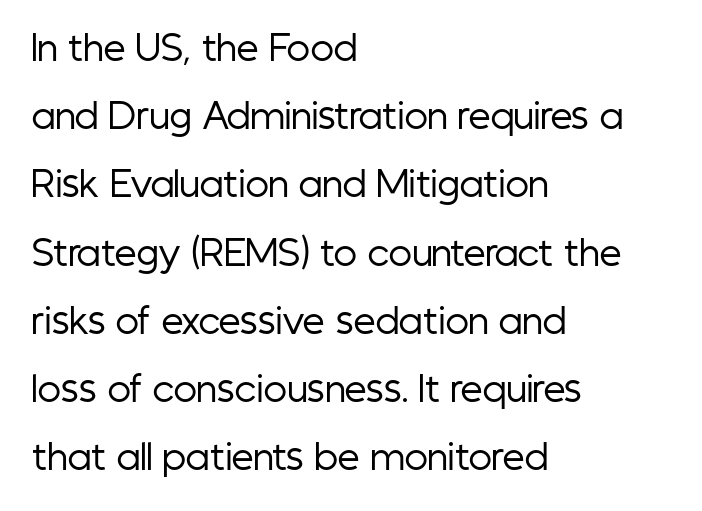
Quick note: interline space is abundant. The face used here is proportionally spaced, like ordinary book or web type. Nothing heavy about these letters — not bold at all. Here the glyphs are tracked normally, forming tight word shapes.
